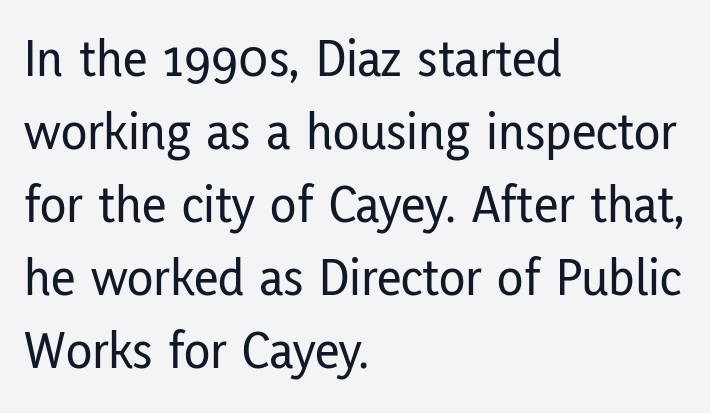
The lines are quadded left. The vertical gap from one line to the next is medium. Letters rest on an invisible, unmarked baseline. Serif or sans? Sans — the stroke terminals are bare. Between one letter and the next there's only the usual sliver of space. Do the characters align in a grid? No, the font is proportional.
